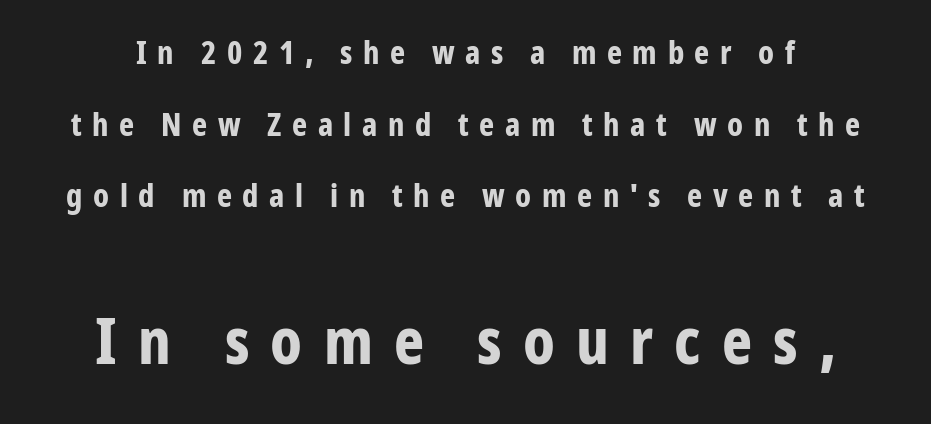
Q: Is the text bold? A: Yes.
Q: Is the text italic (slanted)? A: No, it is upright.
Q: Is the typeface a serif or a sans-serif typeface? A: Sans-serif.
Q: Is the text underlined? A: No.
Q: Is the spacing between letters normal or unusually wide? A: Unusually wide.
Q: Is the spacing between lines tight, normal or loose? A: Loose.
Q: Which block of text is set in a larger size, the first (top) or the second (bottom)? A: The second (bottom) one.
Q: Width (condensed, normal, or wide)? A: Condensed.
Q: Stroke contrast? A: Low.
Q: x-height? A: Medium.
Q: Monospaced? A: No.
